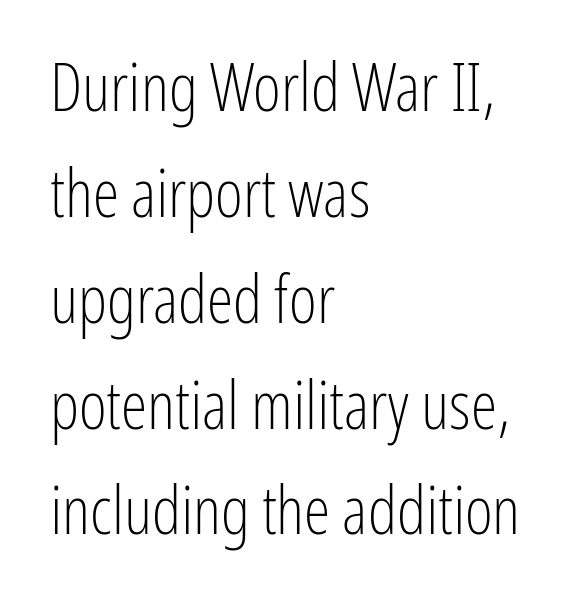
Q: Is the text bold? A: No.
Q: Is the text italic (slanted)? A: No, it is upright.
Q: Is the typeface a serif or a sans-serif typeface? A: Sans-serif.
Q: Is the text underlined? A: No.
Q: How is the paragraph aligned? A: Left-aligned.
Q: Is the spacing between letters normal or unusually wide? A: Normal.
Q: Is the spacing between lines tight, normal or loose? A: Normal.
Q: Width (condensed, normal, or wide)? A: Condensed.
Q: Stroke contrast? A: Low.
Q: x-height? A: Medium.
Q: Monospaced? A: No.
